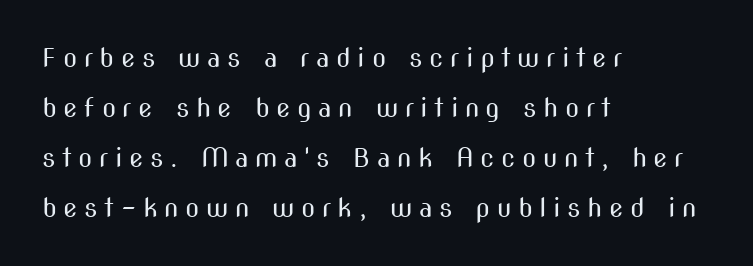
Tracking value appears strongly positive — letters spread wide. Compared with typical paragraphs, the rows here are farther apart. Is the stroke heavy? The answer is a plain regular-or-lighter. Quick note: not italic, upright. Descender tails drop into unmarked territory. Reading down the block, your eye returns to a fixed left position each line.
